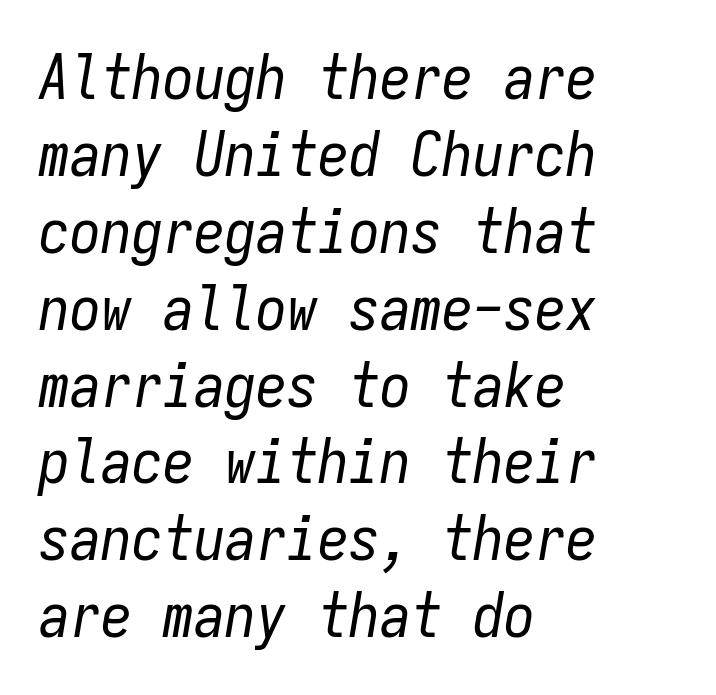
Q: Is the text bold? A: No.
Q: Is the text italic (slanted)? A: Yes, it leans right by about 9 degrees.
Q: Is the text underlined? A: No.
Q: How is the paragraph aligned? A: Left-aligned.
Q: Is the spacing between letters normal or unusually wide? A: Normal.
Q: Width (condensed, normal, or wide)? A: Condensed.
Q: Stroke contrast? A: Low.
Q: x-height? A: Medium.
Q: Monospaced? A: Yes.
